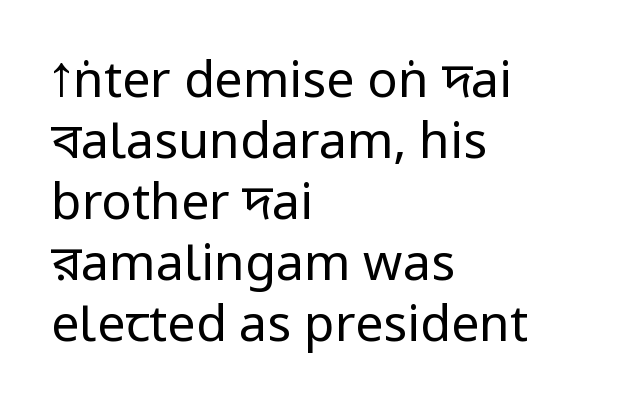
The image shows 50 px regular-weight, condensed sans-serif type, upright; set left-aligned, line spacing 1.22x, normal letter spacing, not underlined; low stroke contrast.
